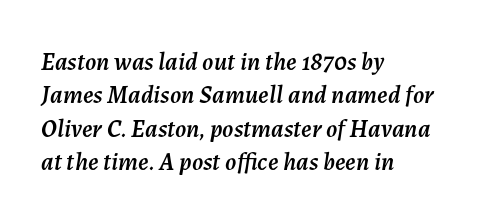
Q: Is the text italic (slanted)? A: Yes, it leans right by about 7 degrees.
Q: Is the text underlined? A: No.
Q: How is the paragraph aligned? A: Left-aligned.
Q: Is the spacing between letters normal or unusually wide? A: Normal.
Q: Is the spacing between lines tight, normal or loose? A: Normal.
